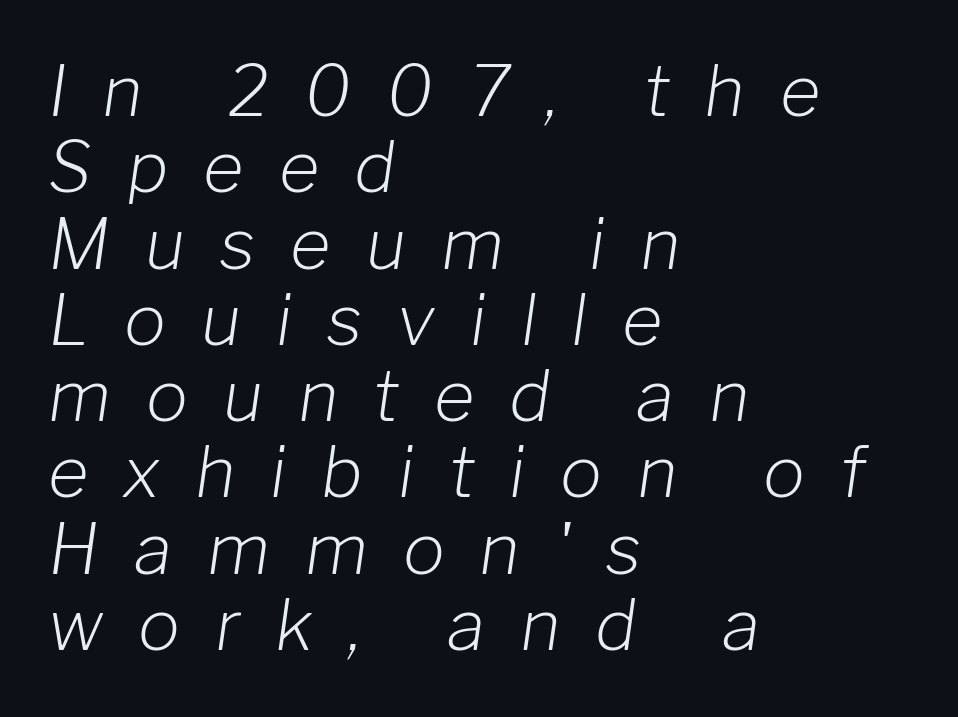
Q: Is the text bold? A: No.
Q: Is the text italic (slanted)? A: Yes, it leans right by about 8 degrees.
Q: Is the text underlined? A: No.
Q: How is the paragraph aligned? A: Left-aligned.
Q: Is the spacing between letters normal or unusually wide? A: Unusually wide.
Q: Is the spacing between lines tight, normal or loose? A: Tight.
Q: Width (condensed, normal, or wide)? A: Normal.
Q: Stroke contrast? A: Low.
Q: x-height? A: Medium.
Q: Monospaced? A: No.
